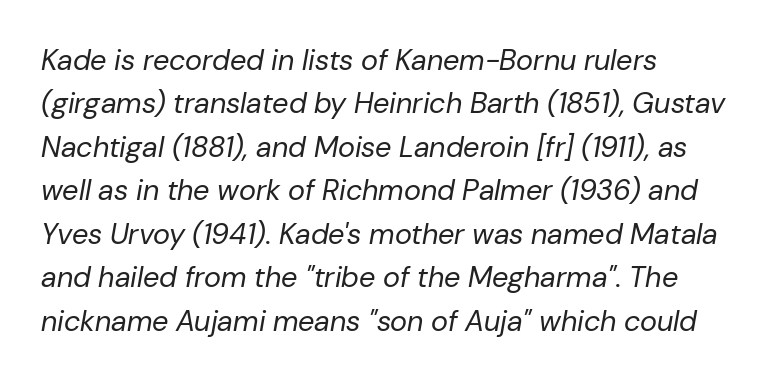
Letters have the restrained weight of plain body copy at most. Leading: standard. No extra tracking has been applied to these lines. Plain, unruled lines of type. The font's italic variant was chosen for this text. You could not count columns in this text — the font is proportionally spaced.
